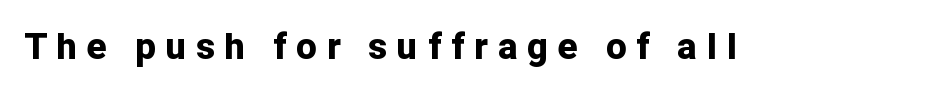
The image shows 36 px bold sans-serif type, upright; set unusually wide letter spacing (+0.29 em), not underlined; low stroke contrast and a medium x-height.
